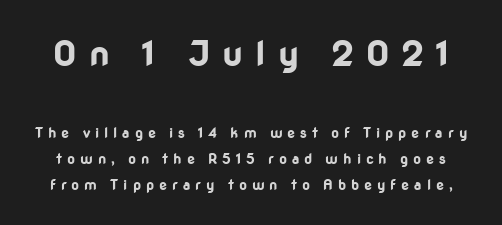
Q: Is the text bold? A: Yes.
Q: Is the text italic (slanted)? A: No, it is upright.
Q: Is the typeface a serif or a sans-serif typeface? A: Sans-serif.
Q: Is the text underlined? A: No.
Q: Is the spacing between letters normal or unusually wide? A: Unusually wide.
Q: Which block of text is set in a larger size, the first (top) or the second (bottom)? A: The first (top) one.
Q: Width (condensed, normal, or wide)? A: Normal.
Q: Stroke contrast? A: Low.
Q: x-height? A: Medium.
Q: Monospaced? A: No.
